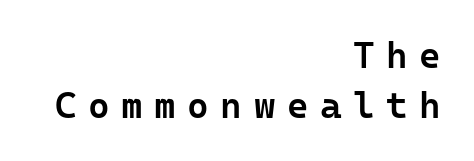
The image shows 37 px semibold sans-serif type, upright, monospaced; set right-aligned, normal line spacing (1.36x), unusually wide letter spacing (+0.31 em), not underlined; low stroke contrast and a medium x-height.
